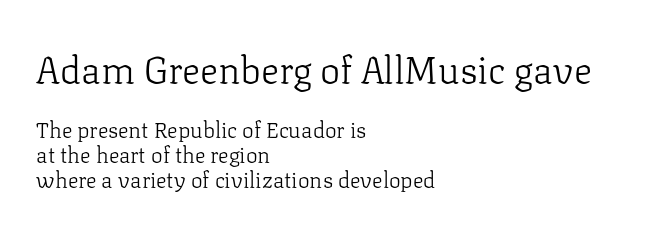
The typeface has the unassuming heft of standard copy or less. Underline: absent. This sample has the flowing, uneven cadence of proportional lettering. Tracking value appears to be zero — textbook default spacing. Horizontal alignment here is leftward, the default for most running prose.
